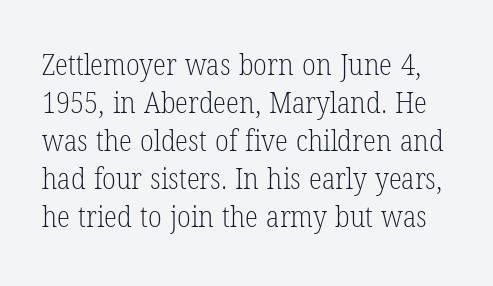
The font is comparable to plain body text, perhaps lighter. The strip under each line holds only bare page. The space between consecutive lines is moderate. Characters remain perfectly vertical along every line. Classification — serif. The rendering uses natural spacing where letterforms have individual widths.
